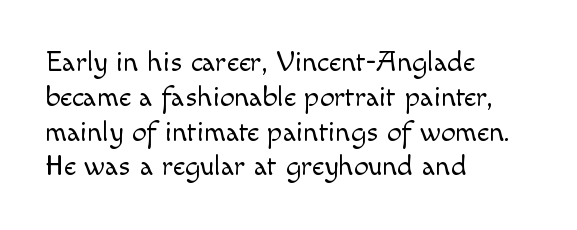
Q: Is the text bold? A: No.
Q: Is the text italic (slanted)? A: No, it is upright.
Q: Is the typeface a serif or a sans-serif typeface? A: Sans-serif.
Q: Is the text underlined? A: No.
Q: How is the paragraph aligned? A: Left-aligned.
Q: Is the spacing between letters normal or unusually wide? A: Normal.
Q: Width (condensed, normal, or wide)? A: Normal.
Q: x-height? A: Small.
Q: Monospaced? A: No.
